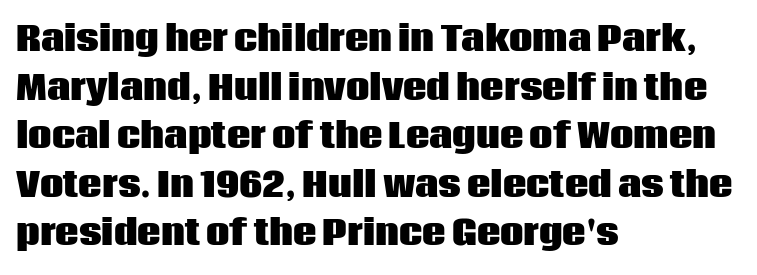
{"serif": "no", "italic": "no", "bold": "yes", "weight": "heavy", "width": "normal", "stroke_contrast": "low", "x_height": "large", "monospaced": "no", "underline": "no", "align": "left", "line_spacing": "normal", "line_spacing_ratio": 1.47, "letter_spacing": "normal", "letter_spacing_em": 0.0, "glyph_px": 33}
